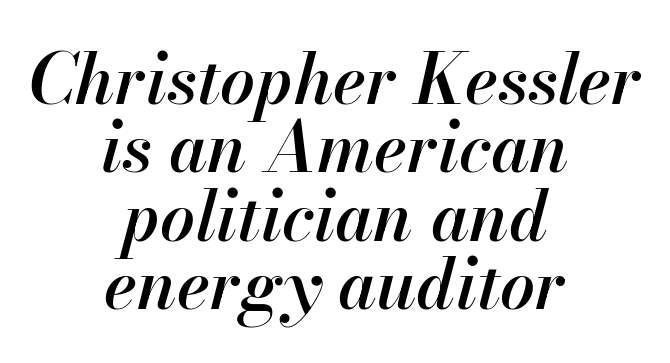
Typeset on center — no edge is straight. The baseline area is clear. Rows of type sit shoulder to shoulder in the vertical direction. The glyphs look as if they've been sheared to an angle. A somewhat darkened texture: the type is semibold rather than bold.
